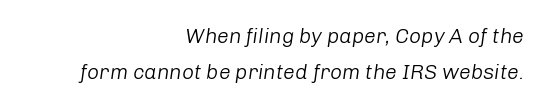
Q: Is the text bold? A: No.
Q: Is the text italic (slanted)? A: Yes, it leans right by about 8 degrees.
Q: Is the text underlined? A: No.
Q: How is the paragraph aligned? A: Right-aligned.
Q: Is the spacing between letters normal or unusually wide? A: Normal.
